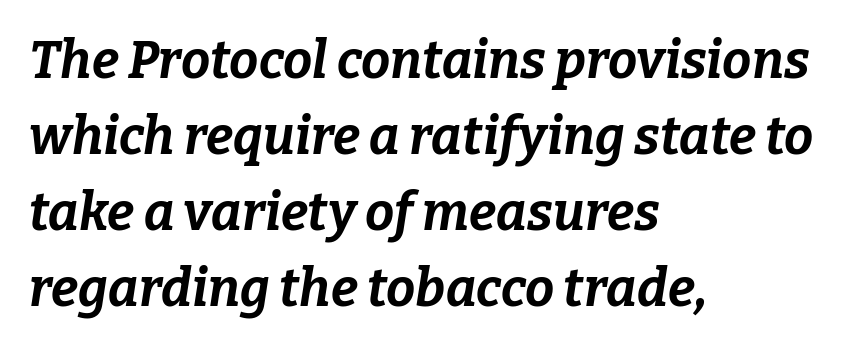
Compared with typical paragraphs, the rows here are spaced about the same. Tall strokes in this sample are angled rather than plumb. Caption: bold face, heavy strokes. Line beginnings align vertically; line endings do not. Underlining? Definitely not there.
